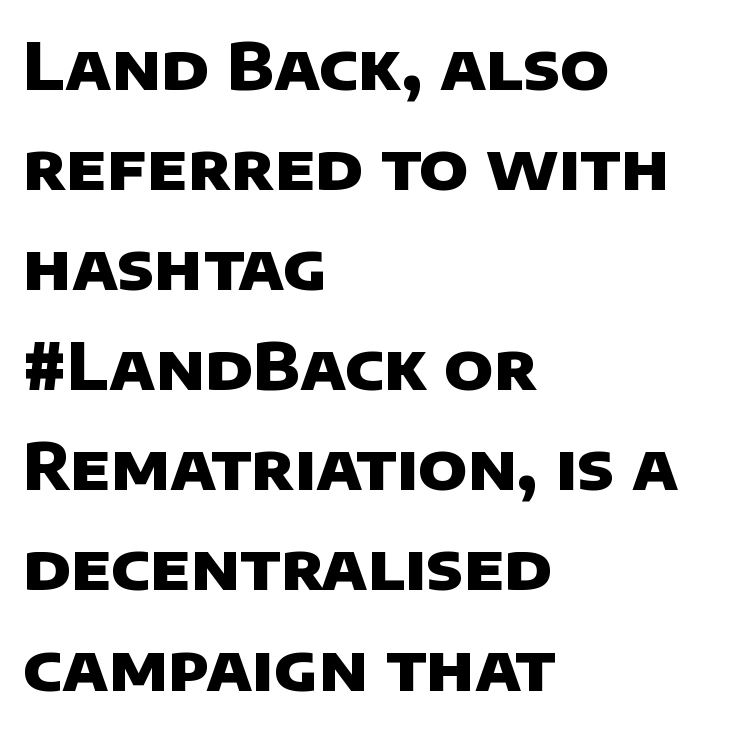
{"serif": "no", "bold": "yes", "weight": "heavy", "width": "normal", "stroke_contrast": "low", "x_height": "large", "monospaced": "no", "underline": "no", "align": "left", "line_spacing": "normal", "line_spacing_ratio": 1.54, "letter_spacing": "normal", "letter_spacing_em": 0.0, "glyph_px": 65}
